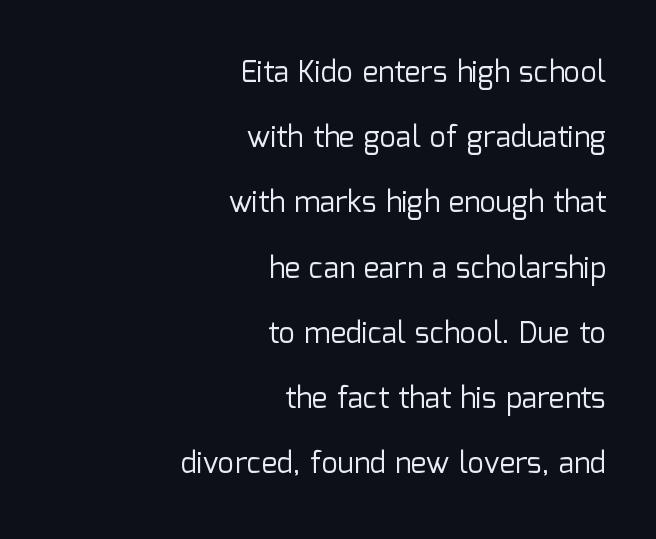
Glance below the letters and you will spot only blank space. No heavy texture on the line: the type isn't bold. The passage shown is typeset with a sans-serif family. These lines are rendered in a variable-pitch font. Summary of vertical rhythm: relaxed, with wide interline spacing.
